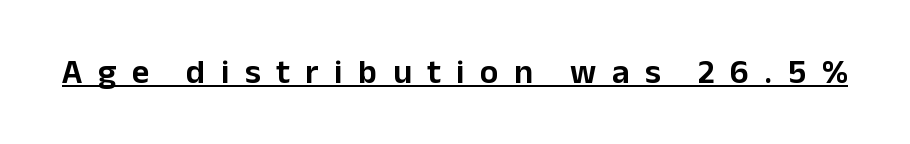
The image shows 34 px sans-serif type, upright; set unusually wide letter spacing (+0.46 em), underlined; low stroke contrast and a medium x-height.
